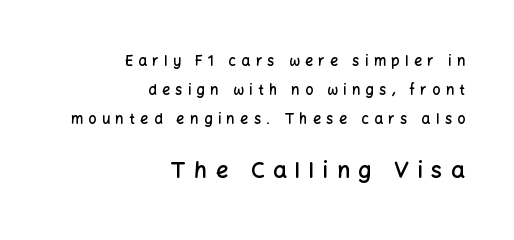
Q: Is the text bold? A: Semi-bold.
Q: Is the text italic (slanted)? A: No, it is upright.
Q: Is the text underlined? A: No.
Q: How is the paragraph aligned? A: Right-aligned.
Q: Is the spacing between letters normal or unusually wide? A: Unusually wide.
Q: Is the spacing between lines tight, normal or loose? A: Loose.
Q: Which block of text is set in a larger size, the first (top) or the second (bottom)? A: The second (bottom) one.
